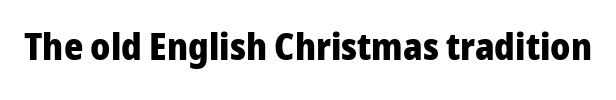
{"serif": "no", "italic": "no", "bold": "yes", "weight": "heavy", "width": "normal", "stroke_contrast": "low", "x_height": "medium", "monospaced": "no", "underline": "no", "letter_spacing": "normal", "letter_spacing_em": 0.0, "glyph_px": 37}
